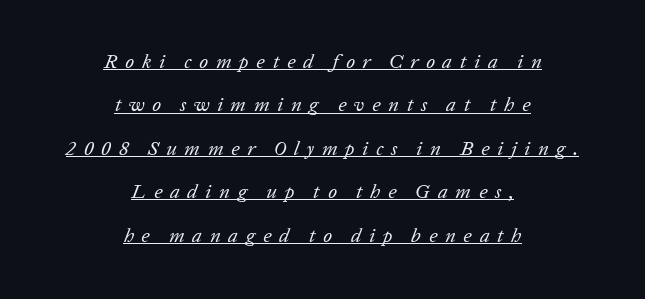
The image shows 20 px text type, italic (leaning right); set centered, loose line spacing (2.17x), unusually wide letter spacing (+0.38 em), underlined.
